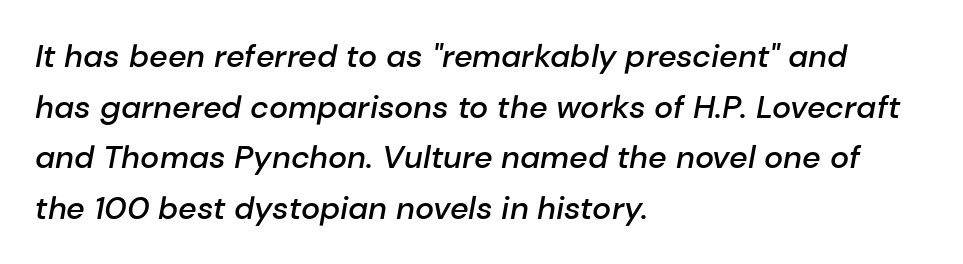
Q: Is the text bold? A: Semi-bold.
Q: Is the text italic (slanted)? A: Yes, it leans right by about 10 degrees.
Q: Is the text underlined? A: No.
Q: How is the paragraph aligned? A: Left-aligned.
Q: Is the spacing between letters normal or unusually wide? A: Normal.
Q: Is the spacing between lines tight, normal or loose? A: Normal.
Q: Width (condensed, normal, or wide)? A: Normal.
Q: Stroke contrast? A: Low.
Q: x-height? A: Medium.
Q: Monospaced? A: No.
